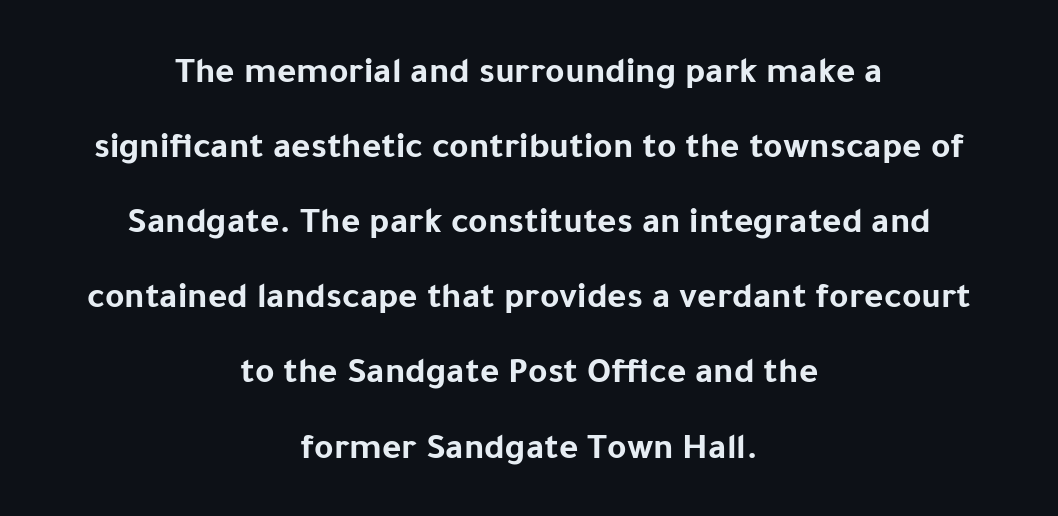
Q: Is the text bold? A: Yes.
Q: Is the text italic (slanted)? A: No, it is upright.
Q: Is the typeface a serif or a sans-serif typeface? A: Sans-serif.
Q: Is the text underlined? A: No.
Q: How is the paragraph aligned? A: Centered.
Q: Is the spacing between letters normal or unusually wide? A: Normal.
Q: Is the spacing between lines tight, normal or loose? A: Loose.
Q: Width (condensed, normal, or wide)? A: Normal.
Q: Stroke contrast? A: Low.
Q: x-height? A: Medium.
Q: Monospaced? A: No.
